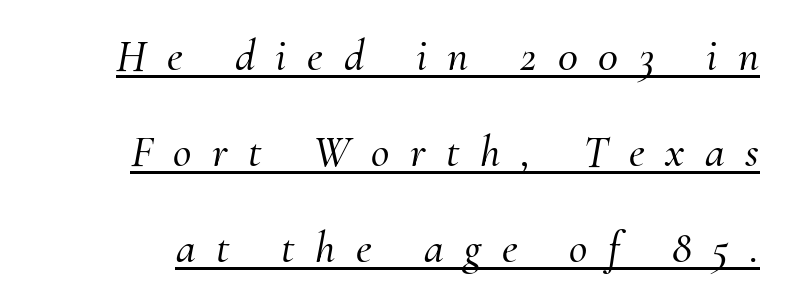
The image shows 45 px serif type, italic (leaning right); set loose line spacing (2.13x), unusually wide letter spacing (+0.46 em), underlined; medium stroke contrast and a small x-height.
